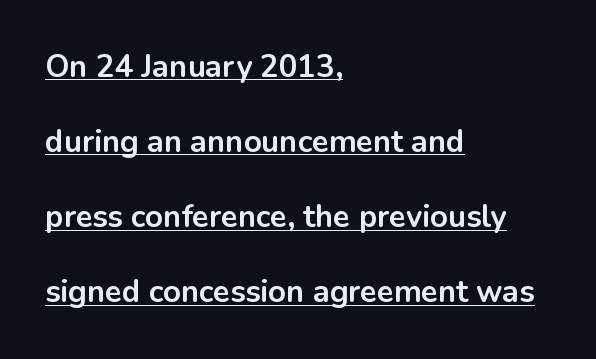
Q: Is the text bold? A: Yes.
Q: Is the text italic (slanted)? A: No, it is upright.
Q: Is the typeface a serif or a sans-serif typeface? A: Sans-serif.
Q: Is the text underlined? A: Yes.
Q: How is the paragraph aligned? A: Left-aligned.
Q: Is the spacing between letters normal or unusually wide? A: Normal.
Q: Is the spacing between lines tight, normal or loose? A: Loose.
Q: Width (condensed, normal, or wide)? A: Normal.
Q: Stroke contrast? A: Low.
Q: x-height? A: Medium.
Q: Monospaced? A: No.
